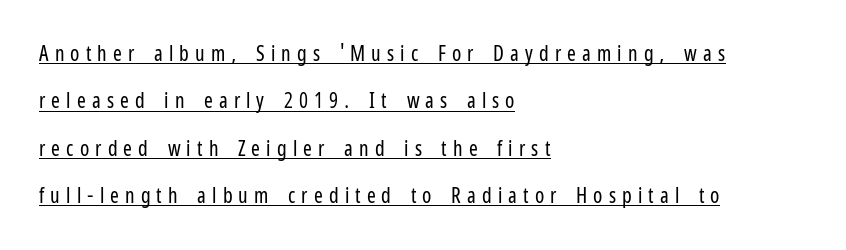
Q: Is the text bold? A: No.
Q: Is the text italic (slanted)? A: No, it is upright.
Q: Is the text underlined? A: Yes.
Q: How is the paragraph aligned? A: Left-aligned.
Q: Is the spacing between letters normal or unusually wide? A: Unusually wide.
Q: Is the spacing between lines tight, normal or loose? A: Loose.
